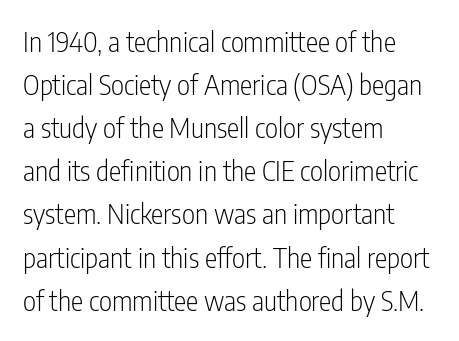
{"serif": "no", "italic": "no", "bold": "no", "weight": "light", "width": "condensed", "stroke_contrast": "low", "x_height": "medium", "monospaced": "no", "underline": "no", "align": "left", "line_spacing": "normal", "line_spacing_ratio": 1.54, "letter_spacing": "normal", "letter_spacing_em": 0.0, "glyph_px": 28}
